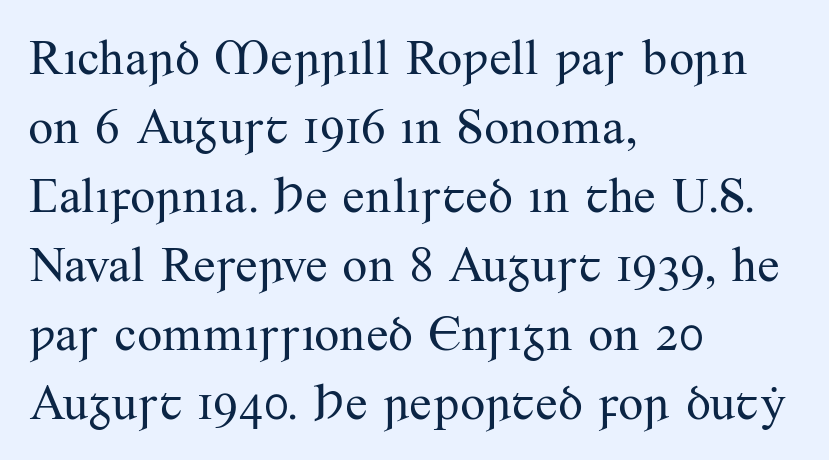
{"serif": "yes", "italic": "no", "bold": "no", "weight": "regular", "width": "normal", "stroke_contrast": "medium", "x_height": "small", "monospaced": "no", "underline": "no", "align": "left", "line_spacing": "normal", "line_spacing_ratio": 1.38, "letter_spacing": "normal", "letter_spacing_em": 0.0, "glyph_px": 50}
